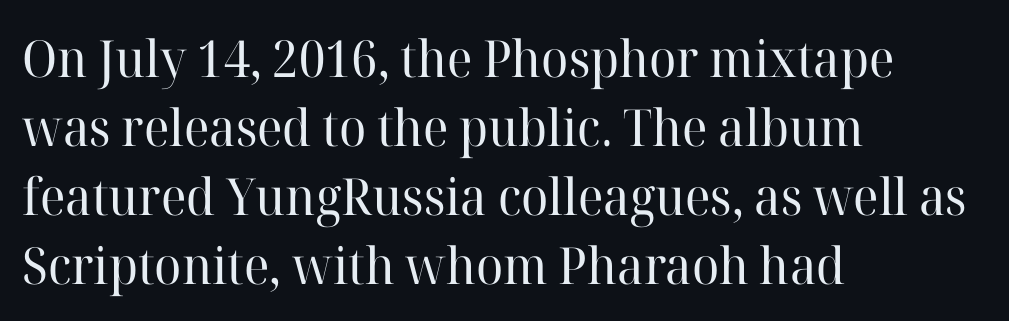
Q: Is the text bold? A: No.
Q: Is the text italic (slanted)? A: No, it is upright.
Q: Is the typeface a serif or a sans-serif typeface? A: Serif.
Q: Is the text underlined? A: No.
Q: How is the paragraph aligned? A: Left-aligned.
Q: Is the spacing between letters normal or unusually wide? A: Normal.
Q: Is the spacing between lines tight, normal or loose? A: Normal.
Q: Width (condensed, normal, or wide)? A: Normal.
Q: Stroke contrast? A: High.
Q: x-height? A: Medium.
Q: Monospaced? A: No.
